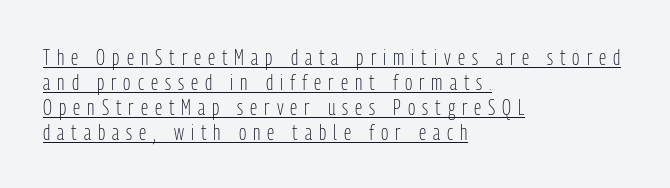
Q: Is the text bold? A: No.
Q: Is the text italic (slanted)? A: No, it is upright.
Q: Is the text underlined? A: Yes.
Q: How is the paragraph aligned? A: Left-aligned.
Q: Is the spacing between letters normal or unusually wide? A: Unusually wide.
Q: Is the spacing between lines tight, normal or loose? A: Tight.
